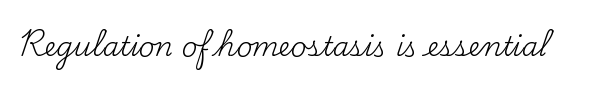
The image shows 27 px text type; set normal letter spacing, not underlined.
